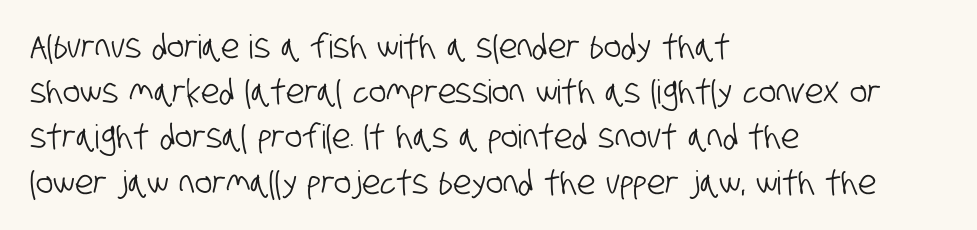
Q: Is the typeface a serif or a sans-serif typeface? A: Sans-serif.
Q: Is the text underlined? A: No.
Q: How is the paragraph aligned? A: Left-aligned.
Q: Is the spacing between letters normal or unusually wide? A: Normal.
Q: Is the spacing between lines tight, normal or loose? A: Normal.
Q: Width (condensed, normal, or wide)? A: Condensed.
Q: Stroke contrast? A: Low.
Q: x-height? A: Large.
Q: Monospaced? A: No.
